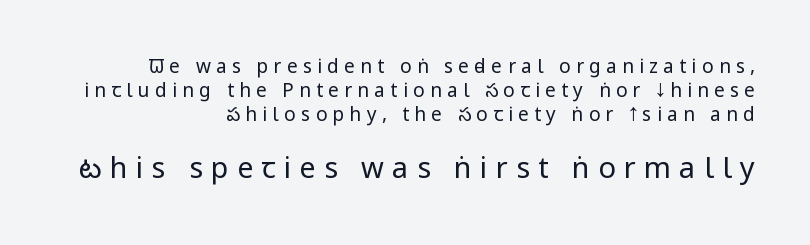
This is the regular roman posture of the typeface. Has an underline been added? It has not. Regarding leading, the lines here are spaced in the standard way. A typesetter would call this heavily tracked-out type. Is the lower block the larger one? Yes — the lower block carries the bigger type. The face used here is proportionally spaced, like ordinary book or web type.
